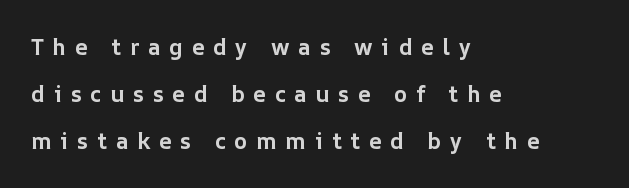
Q: Is the text bold? A: Yes.
Q: Is the text italic (slanted)? A: No, it is upright.
Q: Is the text underlined? A: No.
Q: How is the paragraph aligned? A: Left-aligned.
Q: Is the spacing between letters normal or unusually wide? A: Unusually wide.
Q: Is the spacing between lines tight, normal or loose? A: Loose.
